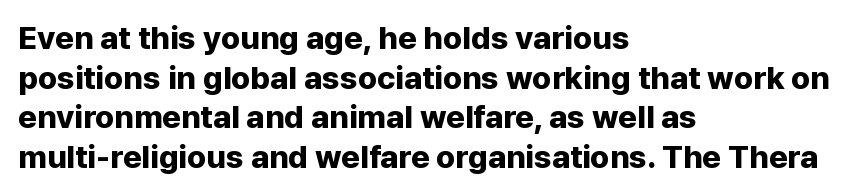
Q: Is the text bold? A: Yes.
Q: Is the text italic (slanted)? A: No, it is upright.
Q: Is the typeface a serif or a sans-serif typeface? A: Sans-serif.
Q: Is the text underlined? A: No.
Q: How is the paragraph aligned? A: Left-aligned.
Q: Is the spacing between letters normal or unusually wide? A: Normal.
Q: Width (condensed, normal, or wide)? A: Normal.
Q: Stroke contrast? A: Low.
Q: x-height? A: Medium.
Q: Monospaced? A: No.
